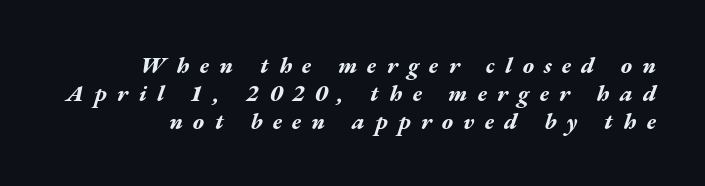
Q: Is the text bold? A: Yes.
Q: Is the text italic (slanted)? A: Yes, it leans right by about 17 degrees.
Q: Is the text underlined? A: No.
Q: How is the paragraph aligned? A: Right-aligned.
Q: Is the spacing between letters normal or unusually wide? A: Unusually wide.
